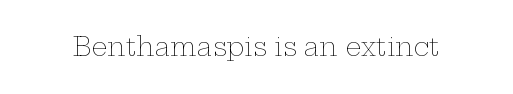
The rendering keeps characters at their native spacing. The font sits on the lighter half of the weight spectrum, regular included. Quick note: underline off. Is there any slant? The stems are plumb.
